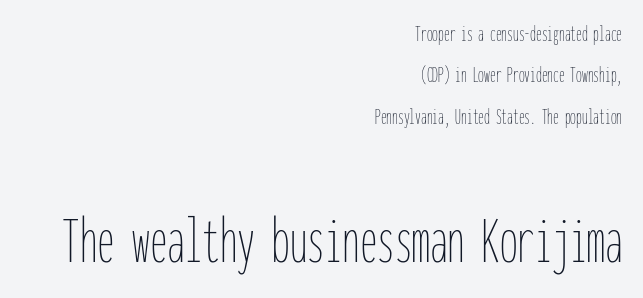
Q: Is the text bold? A: No.
Q: Is the text italic (slanted)? A: No, it is upright.
Q: Is the text underlined? A: No.
Q: How is the paragraph aligned? A: Right-aligned.
Q: Is the spacing between letters normal or unusually wide? A: Normal.
Q: Which block of text is set in a larger size, the first (top) or the second (bottom)? A: The second (bottom) one.
Q: Width (condensed, normal, or wide)? A: Condensed.
Q: Stroke contrast? A: Low.
Q: x-height? A: Medium.
Q: Monospaced? A: Yes.
